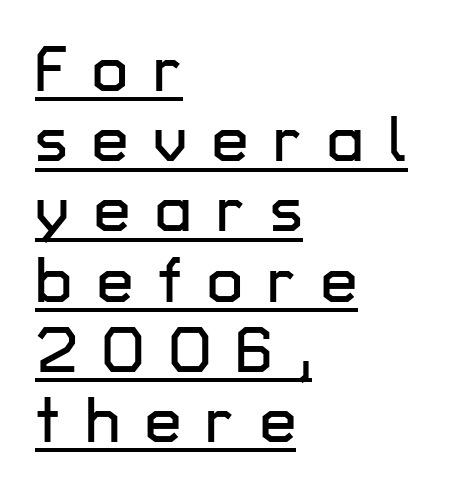
Posture: vertical. The rendered words wear a rule along their underside. Look at the bottom of the vertical strokes: they stop flat, with no serifs. Substantial extra tracking has been applied to these lines.
